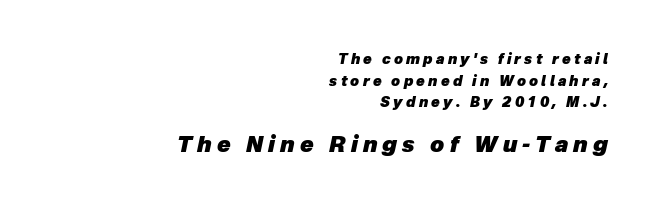
{"italic": "yes", "lean": "right", "slant_degrees": 12, "bold": "yes", "underline": "no", "align": "right", "line_spacing": "normal", "line_spacing_ratio": 1.54, "letter_spacing": "wide", "letter_spacing_em": 0.23, "larger_block": "second", "size_ratio": 1.57, "glyph_px": 22}
